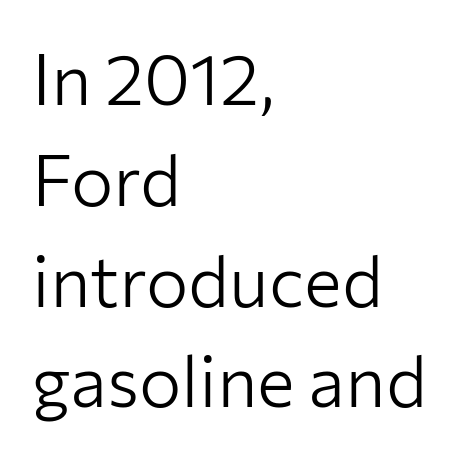
Q: Is the text bold? A: No.
Q: Is the text italic (slanted)? A: No, it is upright.
Q: Is the typeface a serif or a sans-serif typeface? A: Sans-serif.
Q: Is the text underlined? A: No.
Q: How is the paragraph aligned? A: Left-aligned.
Q: Is the spacing between letters normal or unusually wide? A: Normal.
Q: Is the spacing between lines tight, normal or loose? A: Normal.
Q: Width (condensed, normal, or wide)? A: Normal.
Q: Stroke contrast? A: Low.
Q: x-height? A: Medium.
Q: Monospaced? A: No.
